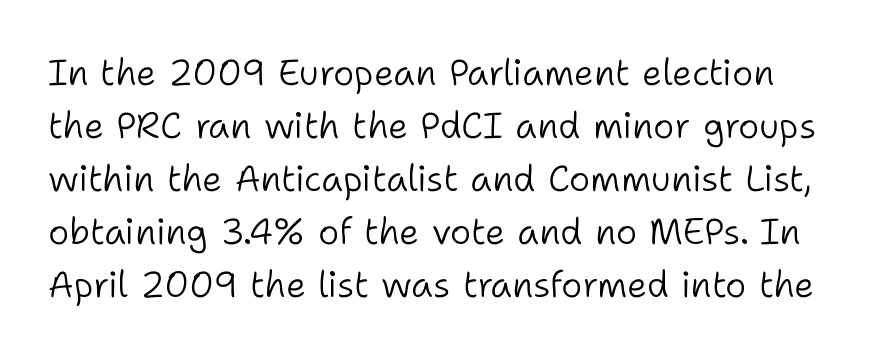
Note: no serifs on the glyphs. Nothing heavy about these letters — not bold at all. Short note: letters normally spaced. Do the characters align in a grid? No, the font is proportional. These lines were composed using upright roman letters.
